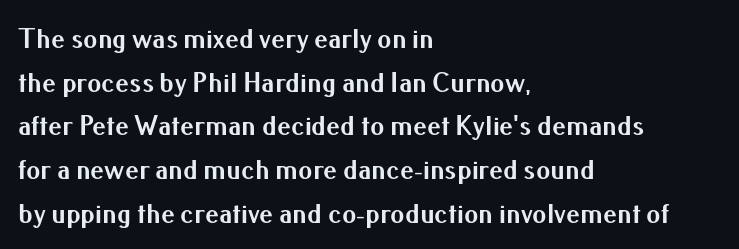
Q: Is the text bold? A: Yes.
Q: Is the text italic (slanted)? A: No, it is upright.
Q: Is the typeface a serif or a sans-serif typeface? A: Sans-serif.
Q: Is the text underlined? A: No.
Q: How is the paragraph aligned? A: Left-aligned.
Q: Is the spacing between letters normal or unusually wide? A: Normal.
Q: Is the spacing between lines tight, normal or loose? A: Normal.
Q: Width (condensed, normal, or wide)? A: Normal.
Q: Stroke contrast? A: Medium.
Q: x-height? A: Small.
Q: Monospaced? A: No.
